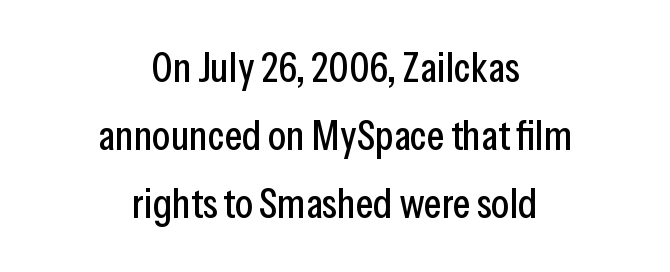
{"serif": "no", "italic": "no", "width": "condensed", "stroke_contrast": "low", "x_height": "medium", "monospaced": "no", "underline": "no", "align": "center", "line_spacing": "normal", "line_spacing_ratio": 1.62, "letter_spacing": "normal", "letter_spacing_em": 0.0, "glyph_px": 42}
